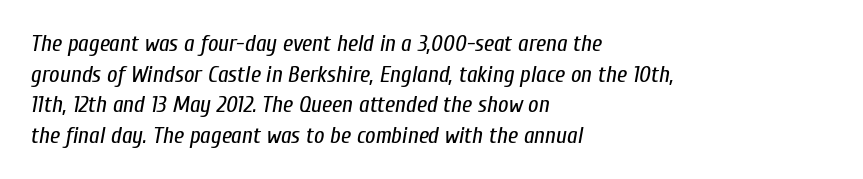
A typesetter would mark this as italic. The space between consecutive lines is moderate. Layout note: lines flush left. Is this a heavy cut? Hardly; it is regular or lighter. Bare-footed words on every line.
